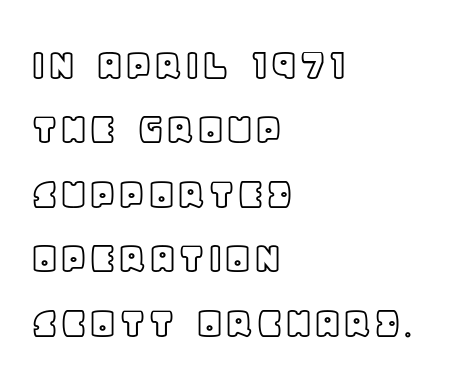
Rows of type keep a routine distance in the vertical direction. Words float on clear page, feet unadorned. The type is set solid horizontally, with unmodified tracking. Short and long lines alike share a common starting point at left.
